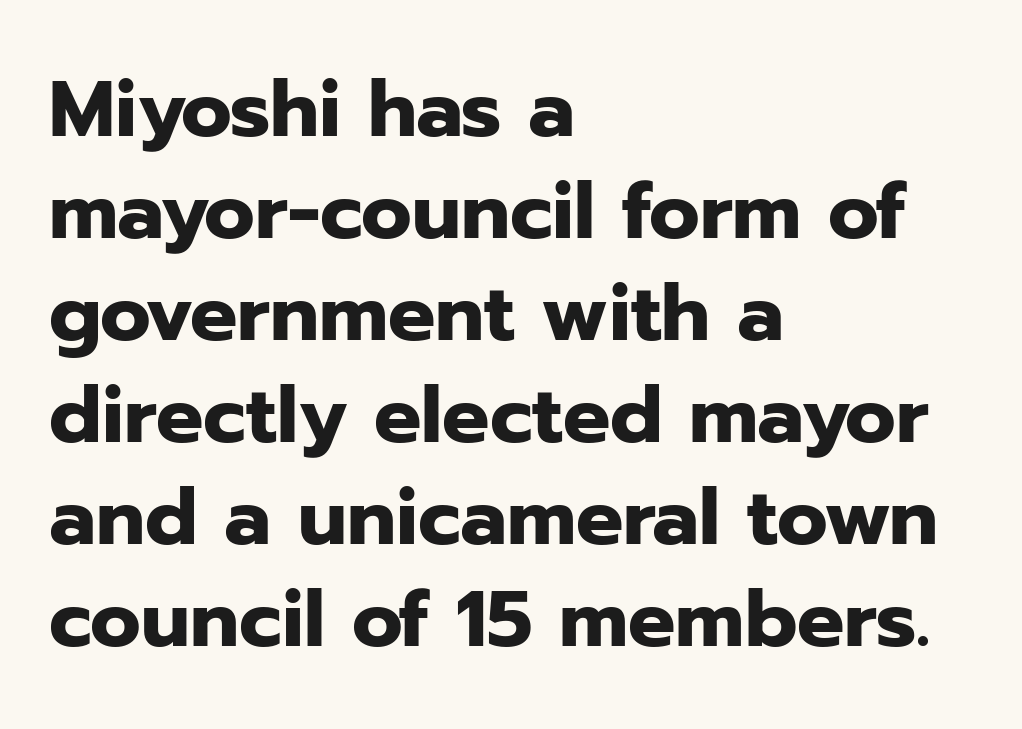
{"serif": "no", "italic": "no", "bold": "yes", "weight": "heavy", "width": "normal", "stroke_contrast": "low", "x_height": "medium", "monospaced": "no", "underline": "no", "align": "left", "line_spacing": "normal", "line_spacing_ratio": 1.29, "letter_spacing": "normal", "letter_spacing_em": 0.0, "glyph_px": 79}
